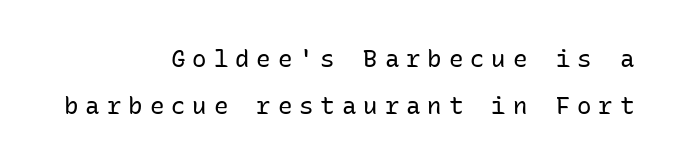
{"italic": "no", "bold": "no", "underline": "no", "align": "right", "line_spacing": "loose", "line_spacing_ratio": 1.96, "letter_spacing": "wide", "letter_spacing_em": 0.29, "glyph_px": 24}
